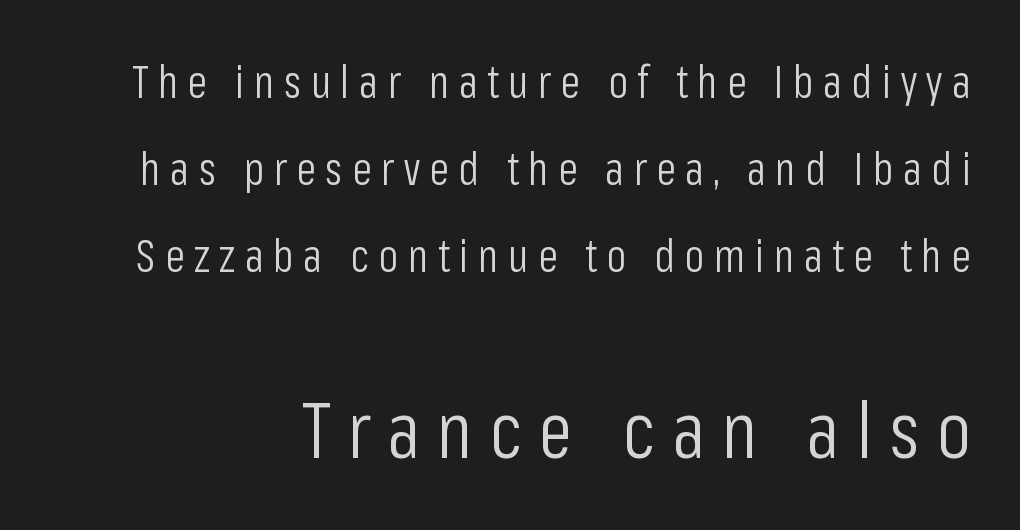
Q: Is the text bold? A: No.
Q: Is the text italic (slanted)? A: No, it is upright.
Q: Is the typeface a serif or a sans-serif typeface? A: Sans-serif.
Q: Is the text underlined? A: No.
Q: Is the spacing between letters normal or unusually wide? A: Unusually wide.
Q: Is the spacing between lines tight, normal or loose? A: Loose.
Q: Which block of text is set in a larger size, the first (top) or the second (bottom)? A: The second (bottom) one.
Q: Width (condensed, normal, or wide)? A: Condensed.
Q: Stroke contrast? A: Low.
Q: x-height? A: Medium.
Q: Monospaced? A: No.
